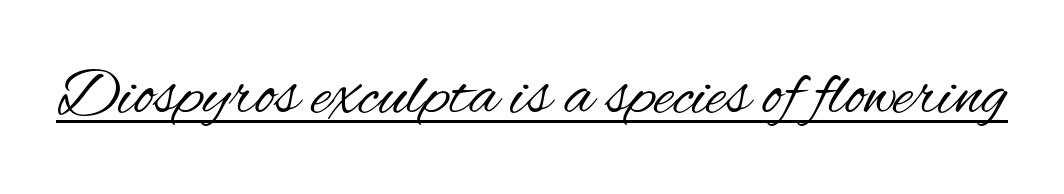
Q: Is the text bold? A: No.
Q: Is the text italic (slanted)? A: Yes.
Q: Is the typeface a serif or a sans-serif typeface? A: Sans-serif.
Q: Is the text underlined? A: Yes.
Q: Is the spacing between letters normal or unusually wide? A: Normal.
Q: Width (condensed, normal, or wide)? A: Condensed.
Q: Stroke contrast? A: Medium.
Q: x-height? A: Small.
Q: Monospaced? A: No.
